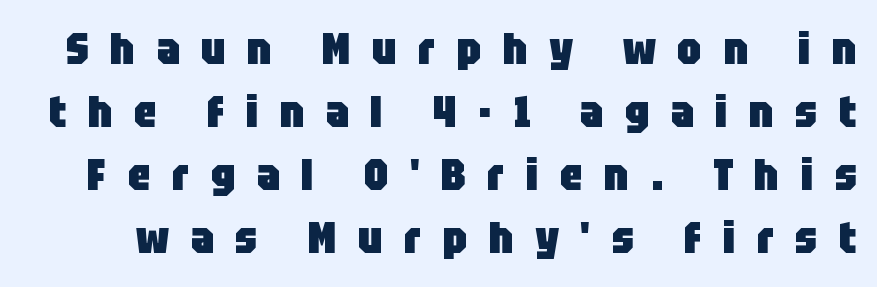
{"serif": "no", "italic": "no", "bold": "yes", "weight": "heavy", "width": "condensed", "stroke_contrast": "low", "x_height": "large", "monospaced": "no", "underline": "no", "line_spacing": "normal", "line_spacing_ratio": 1.43, "letter_spacing": "wide", "letter_spacing_em": 0.49, "glyph_px": 44}
